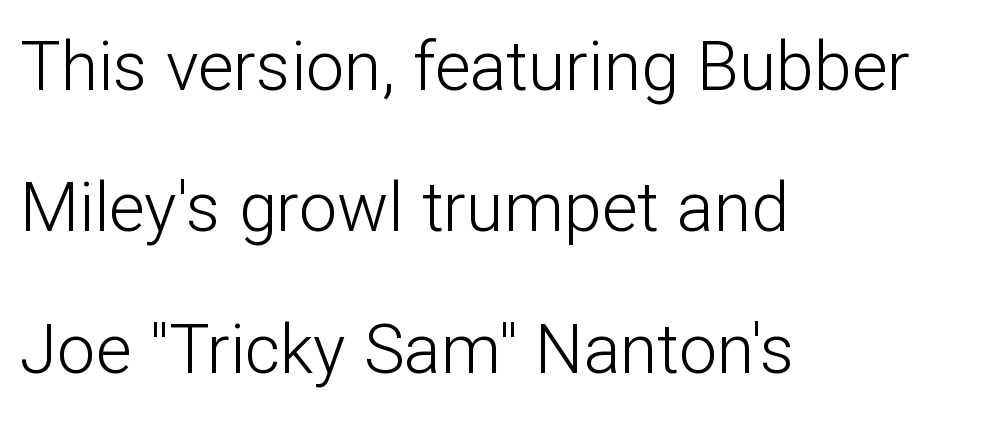
Q: Is the text bold? A: No.
Q: Is the text italic (slanted)? A: No, it is upright.
Q: Is the typeface a serif or a sans-serif typeface? A: Sans-serif.
Q: Is the text underlined? A: No.
Q: How is the paragraph aligned? A: Left-aligned.
Q: Is the spacing between letters normal or unusually wide? A: Normal.
Q: Is the spacing between lines tight, normal or loose? A: Loose.
Q: Width (condensed, normal, or wide)? A: Normal.
Q: Stroke contrast? A: Low.
Q: x-height? A: Medium.
Q: Monospaced? A: No.
